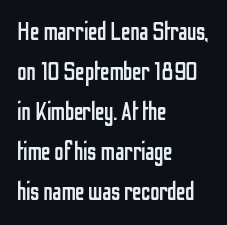
The image shows 26 px text type, upright; set left-aligned, normal line spacing (1.54x), normal letter spacing, not underlined.
